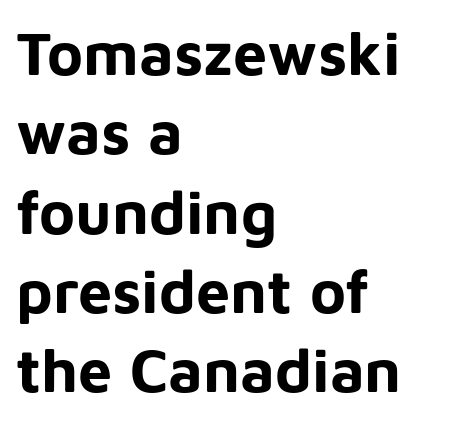
{"serif": "no", "italic": "no", "bold": "yes", "weight": "bold", "width": "normal", "stroke_contrast": "low", "x_height": "medium", "monospaced": "no", "underline": "no", "align": "left", "line_spacing": "normal", "line_spacing_ratio": 1.3, "letter_spacing": "normal", "letter_spacing_em": 0.0, "glyph_px": 61}
